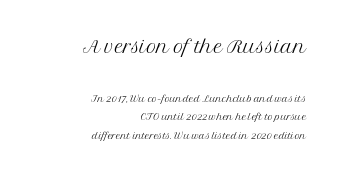
{"serif": "yes", "bold": "no", "weight": "light", "width": "normal", "stroke_contrast": "medium", "x_height": "medium", "monospaced": "no", "underline": "no", "align": "right", "line_spacing": "normal", "line_spacing_ratio": 1.33, "letter_spacing": "normal", "letter_spacing_em": 0.0, "larger_block": "first", "size_ratio": 2.0, "glyph_px": 28}
